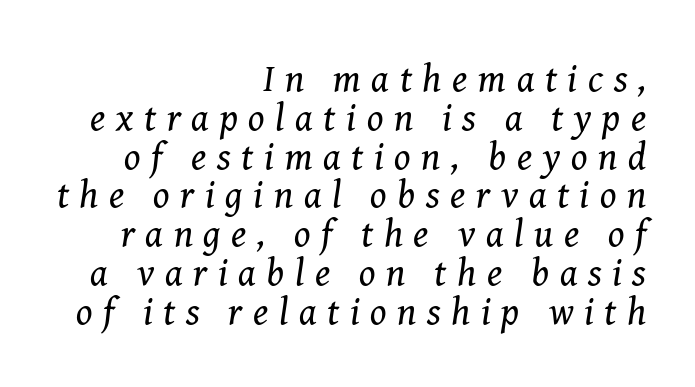
{"serif": "yes", "italic": "yes", "lean": "right", "slant_degrees": 8, "bold": "no", "weight": "regular", "width": "normal", "stroke_contrast": "medium", "x_height": "medium", "monospaced": "no", "underline": "no", "align": "right", "line_spacing": "tight", "line_spacing_ratio": 1.02, "letter_spacing": "wide", "letter_spacing_em": 0.28, "glyph_px": 38}
